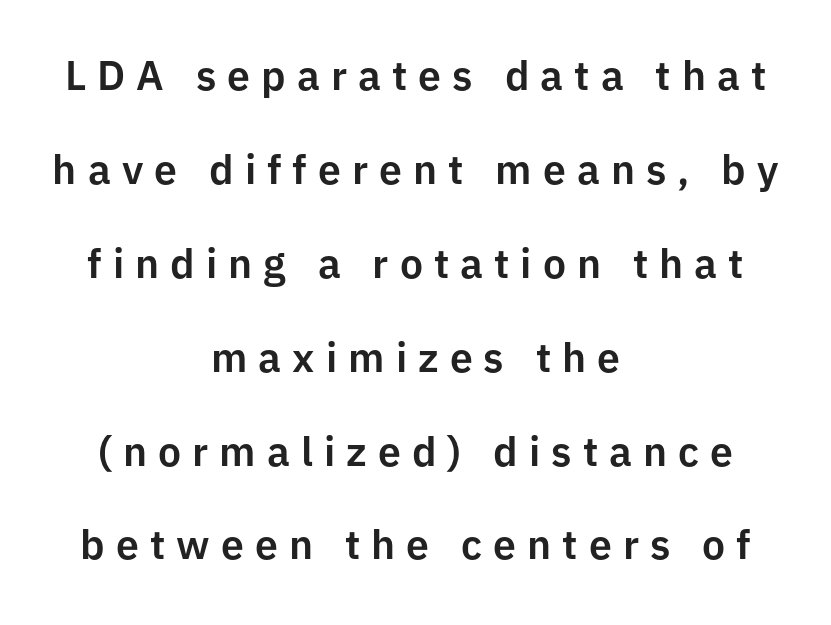
{"serif": "no", "italic": "no", "width": "normal", "stroke_contrast": "low", "x_height": "medium", "monospaced": "no", "underline": "no", "align": "center", "line_spacing": "loose", "line_spacing_ratio": 2.29, "letter_spacing": "wide", "letter_spacing_em": 0.27, "glyph_px": 41}
